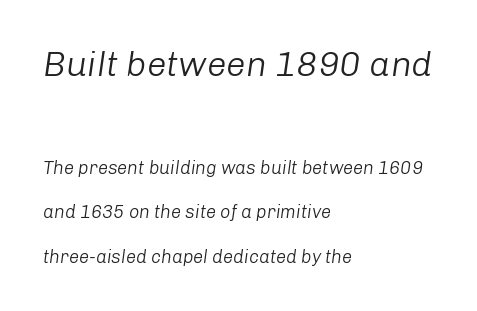
Q: Is the text bold? A: No.
Q: Is the text italic (slanted)? A: Yes, it leans right by about 8 degrees.
Q: Is the text underlined? A: No.
Q: How is the paragraph aligned? A: Left-aligned.
Q: Is the spacing between letters normal or unusually wide? A: Normal.
Q: Is the spacing between lines tight, normal or loose? A: Loose.
Q: Which block of text is set in a larger size, the first (top) or the second (bottom)? A: The first (top) one.
Q: Width (condensed, normal, or wide)? A: Normal.
Q: Stroke contrast? A: Low.
Q: x-height? A: Medium.
Q: Monospaced? A: No.
